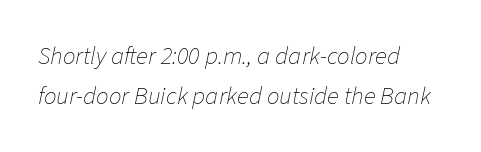
{"italic": "yes", "lean": "right", "slant_degrees": 11, "bold": "no", "underline": "no", "align": "left", "line_spacing": "normal", "line_spacing_ratio": 1.59, "letter_spacing": "normal", "letter_spacing_em": 0.0, "glyph_px": 25}
